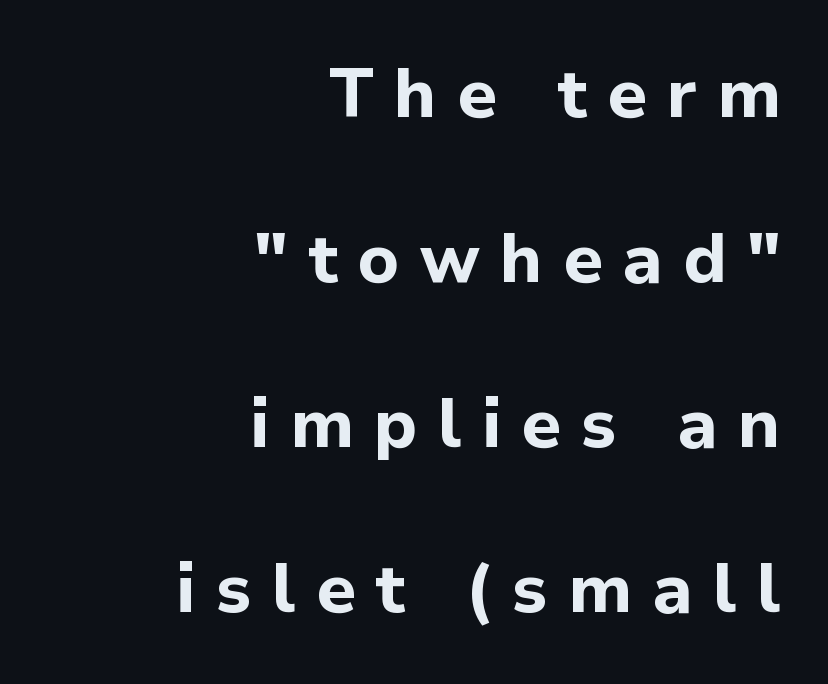
{"serif": "no", "italic": "no", "bold": "yes", "weight": "bold", "width": "normal", "stroke_contrast": "low", "x_height": "medium", "monospaced": "no", "underline": "no", "align": "right", "line_spacing": "loose", "line_spacing_ratio": 2.39, "letter_spacing": "wide", "letter_spacing_em": 0.29, "glyph_px": 69}
